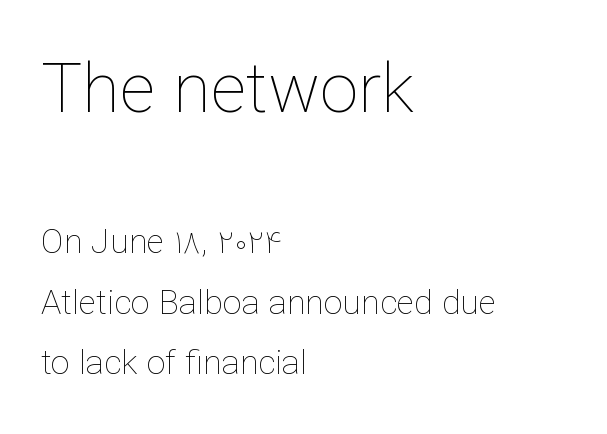
Q: Is the text bold? A: No.
Q: Is the text italic (slanted)? A: No, it is upright.
Q: Is the text underlined? A: No.
Q: How is the paragraph aligned? A: Left-aligned.
Q: Is the spacing between letters normal or unusually wide? A: Normal.
Q: Which block of text is set in a larger size, the first (top) or the second (bottom)? A: The first (top) one.
Q: Width (condensed, normal, or wide)? A: Normal.
Q: Stroke contrast? A: Low.
Q: x-height? A: Medium.
Q: Monospaced? A: No.
